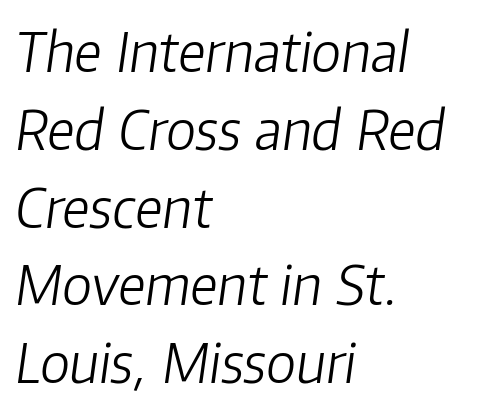
In terms of posture, this sample is oblique. A student would call this left alignment; a typographer would say flush left, rag right. The rendering keeps characters at their native spacing. No chunkiness to these letters — they're not bold. Any mark beneath the type? The region is blank. The passage shown stacks its lines at a standard gap.
